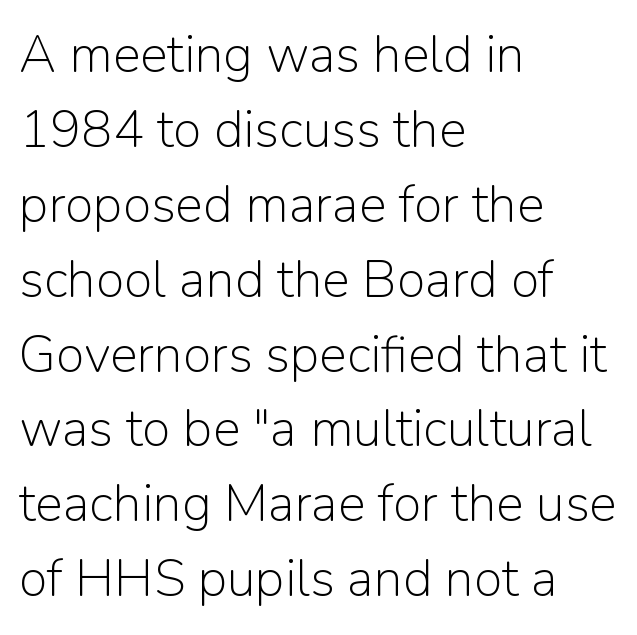
Look at the tracking — it's just the regular setting, nothing added. Italic: no, the glyphs are upright roman. A student would call this left alignment; a typographer would say flush left, rag right. Lines of text with bare space underneath. Is there much room between lines? A standard amount, neither cramped nor airy.
